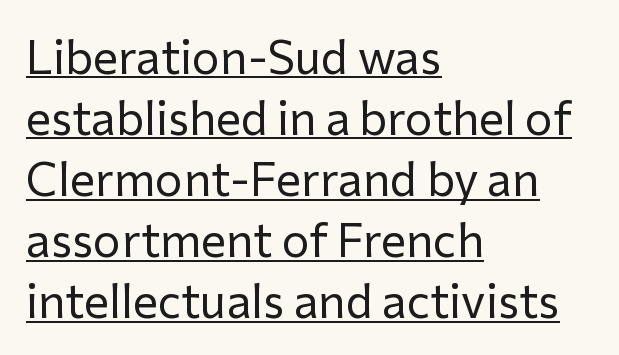
{"serif": "no", "italic": "no", "bold": "no", "weight": "regular", "width": "normal", "stroke_contrast": "low", "x_height": "medium", "monospaced": "no", "underline": "yes", "align": "left", "line_spacing": "normal", "line_spacing_ratio": 1.3, "letter_spacing": "normal", "letter_spacing_em": 0.0, "glyph_px": 47}
